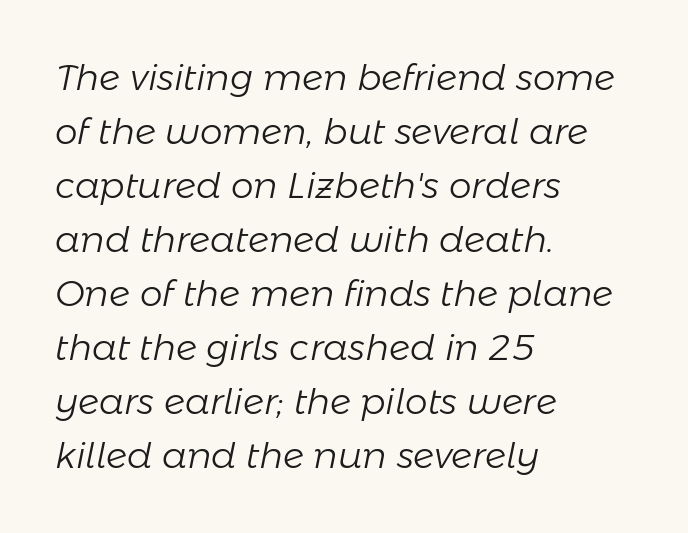
The image shows 36 px light type, italic (leaning right); set left-aligned, normal line spacing (1.5x), normal letter spacing, not underlined; low stroke contrast and a medium x-height.
